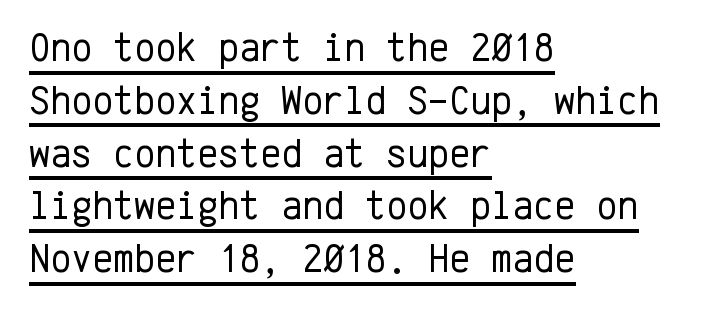
The image shows 40 px regular-weight sans-serif type, upright, monospaced; set left-aligned, normal line spacing (1.32x), normal letter spacing, underlined; low stroke contrast and a medium x-height.
